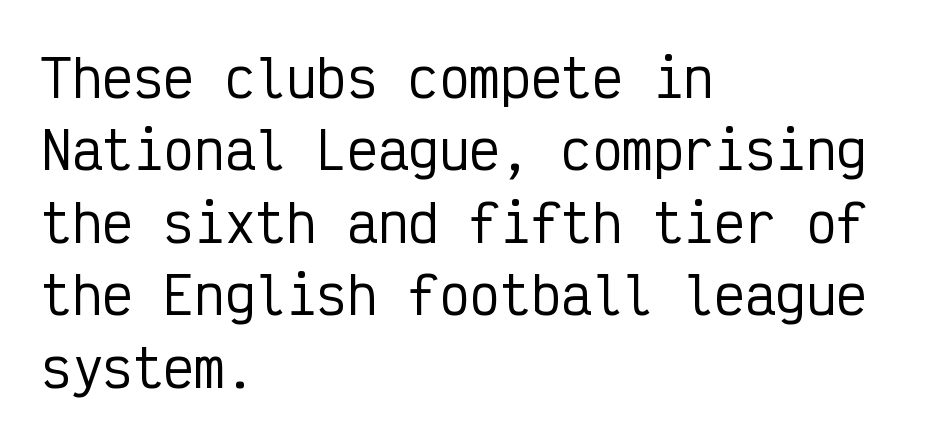
{"serif": "no", "italic": "no", "width": "condensed", "stroke_contrast": "low", "x_height": "medium", "monospaced": "yes", "underline": "no", "align": "left", "line_spacing": "normal", "line_spacing_ratio": 1.42, "letter_spacing": "normal", "letter_spacing_em": 0.0, "glyph_px": 51}
